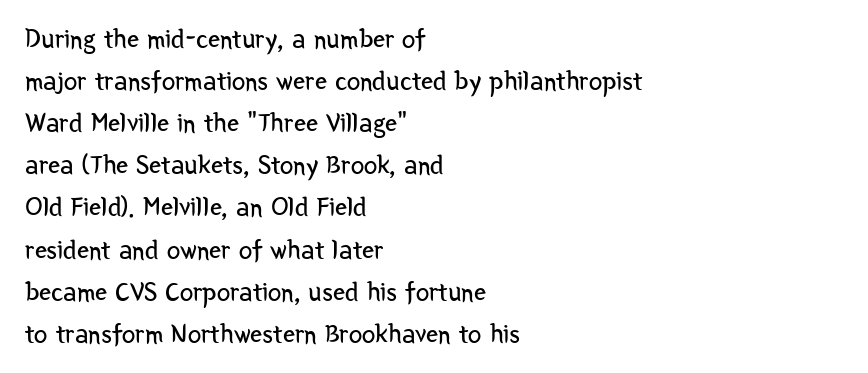
{"italic": "no", "bold": "no", "underline": "no", "align": "left", "line_spacing": "normal", "line_spacing_ratio": 1.56, "letter_spacing": "normal", "letter_spacing_em": 0.0, "glyph_px": 27}
